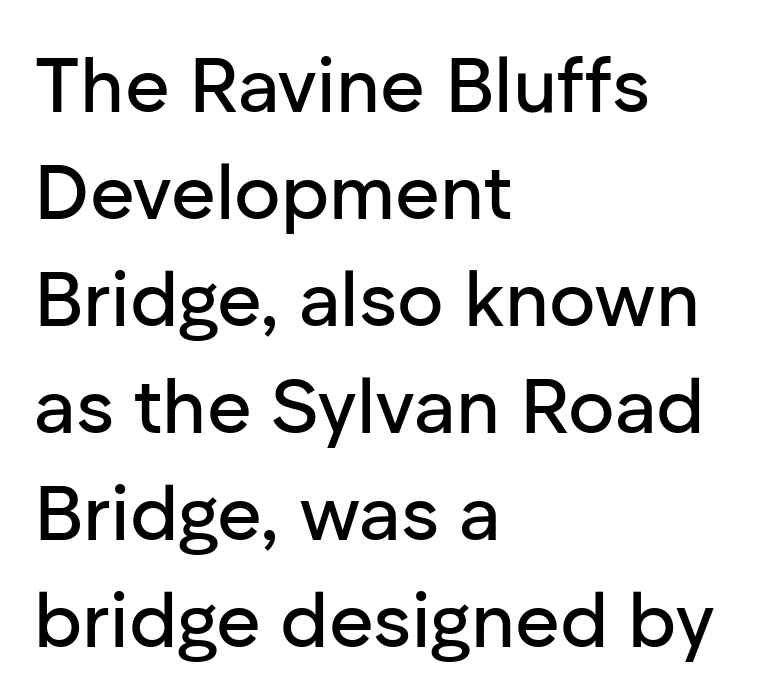
Q: Is the text italic (slanted)? A: No, it is upright.
Q: Is the typeface a serif or a sans-serif typeface? A: Sans-serif.
Q: Is the text underlined? A: No.
Q: How is the paragraph aligned? A: Left-aligned.
Q: Is the spacing between letters normal or unusually wide? A: Normal.
Q: Is the spacing between lines tight, normal or loose? A: Normal.
Q: Width (condensed, normal, or wide)? A: Normal.
Q: Stroke contrast? A: Low.
Q: x-height? A: Medium.
Q: Monospaced? A: No.
